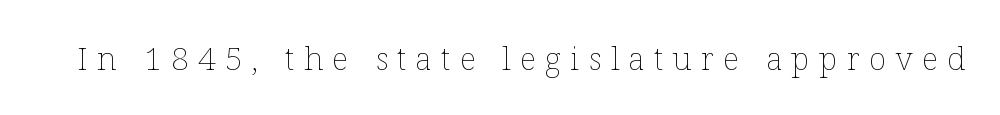
{"italic": "no", "bold": "no", "weight": "thin", "width": "normal", "stroke_contrast": "low", "x_height": "medium", "monospaced": "no", "underline": "no", "letter_spacing": "wide", "letter_spacing_em": 0.29, "glyph_px": 32}
